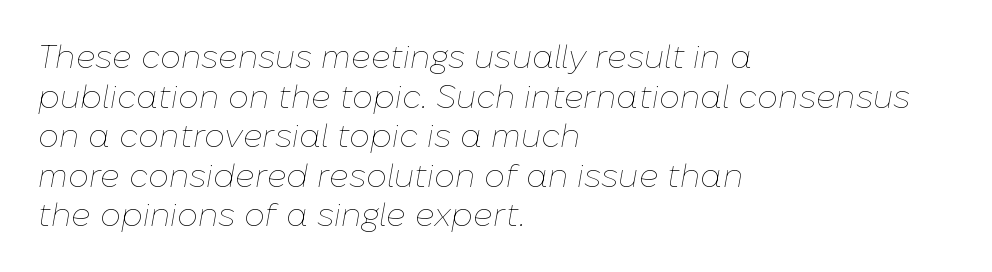
Q: Is the text bold? A: No.
Q: Is the text italic (slanted)? A: Yes, it leans right by about 10 degrees.
Q: Is the text underlined? A: No.
Q: How is the paragraph aligned? A: Left-aligned.
Q: Is the spacing between letters normal or unusually wide? A: Normal.
Q: Width (condensed, normal, or wide)? A: Normal.
Q: Stroke contrast? A: Low.
Q: x-height? A: Medium.
Q: Monospaced? A: No.
